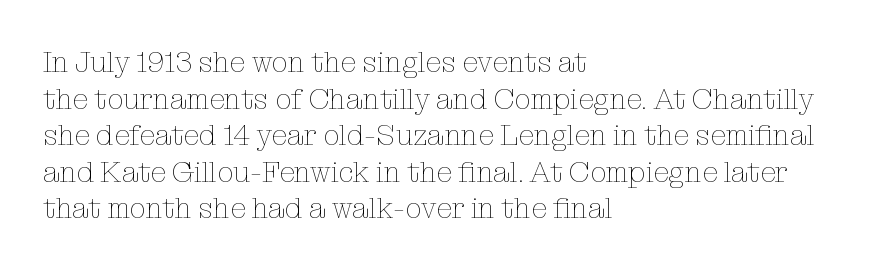
Decoration check: the copy has no underline. Character widths vary here, with narrow letters taking less room than wide ones. Stems here are at most as thick as an everyday book face. Words appear dense and cohesive because spacing is normal. The typography opts for an upright posture over an oblique one.
